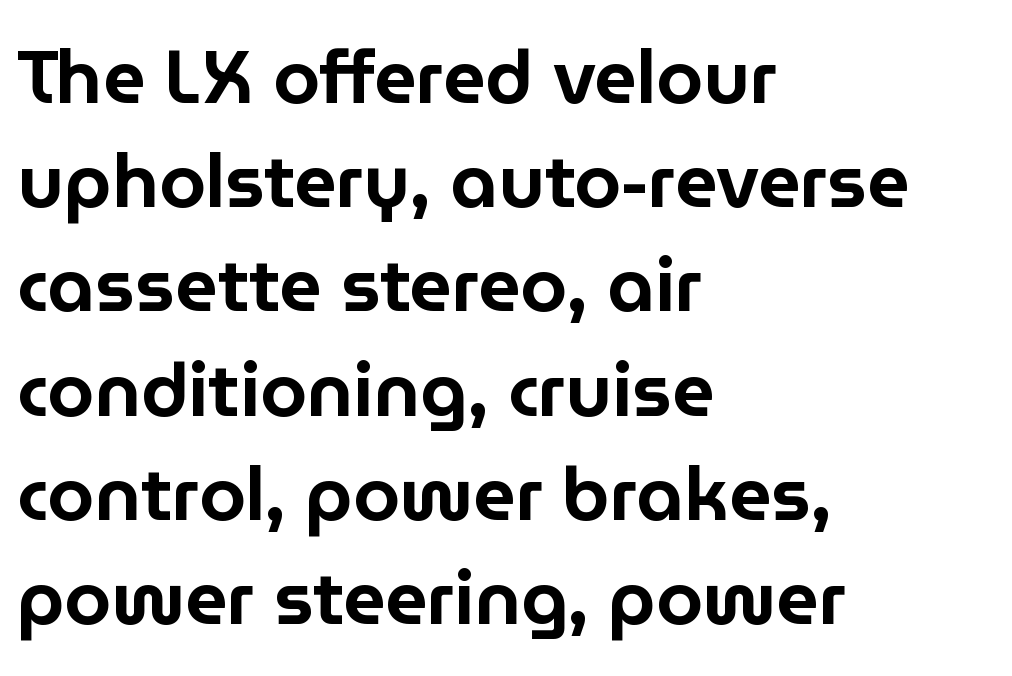
{"serif": "no", "italic": "no", "width": "normal", "stroke_contrast": "low", "x_height": "medium", "monospaced": "no", "underline": "no", "align": "left", "line_spacing": "normal", "line_spacing_ratio": 1.39, "letter_spacing": "normal", "letter_spacing_em": 0.0, "glyph_px": 75}
